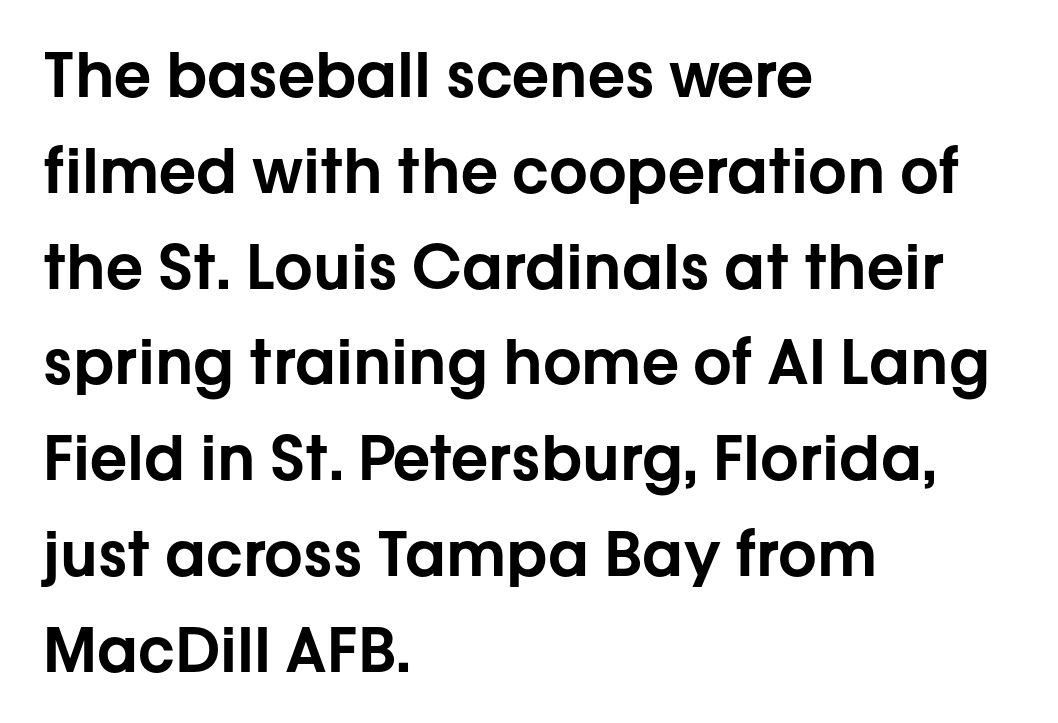
The image shows 61 px sans-serif type, upright; set left-aligned, normal line spacing (1.57x), normal letter spacing, not underlined; low stroke contrast and a medium x-height.
